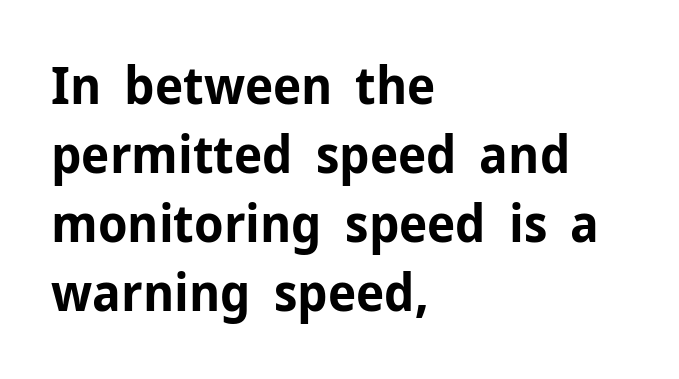
Q: Is the text bold? A: Yes.
Q: Is the text italic (slanted)? A: No, it is upright.
Q: Is the typeface a serif or a sans-serif typeface? A: Sans-serif.
Q: Is the text underlined? A: No.
Q: How is the paragraph aligned? A: Left-aligned.
Q: Is the spacing between letters normal or unusually wide? A: Normal.
Q: Is the spacing between lines tight, normal or loose? A: Normal.
Q: Width (condensed, normal, or wide)? A: Normal.
Q: Stroke contrast? A: Low.
Q: x-height? A: Medium.
Q: Monospaced? A: No.
